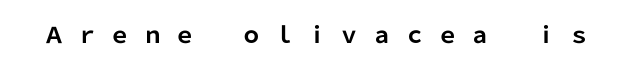
The image shows 22 px bold type, upright; set unusually wide letter spacing (+0.49 em), not underlined.
